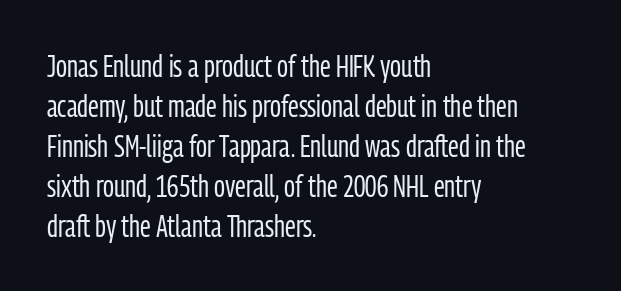
Q: Is the text bold? A: No.
Q: Is the text italic (slanted)? A: No, it is upright.
Q: Is the typeface a serif or a sans-serif typeface? A: Sans-serif.
Q: Is the text underlined? A: No.
Q: How is the paragraph aligned? A: Left-aligned.
Q: Is the spacing between letters normal or unusually wide? A: Normal.
Q: Is the spacing between lines tight, normal or loose? A: Normal.
Q: Width (condensed, normal, or wide)? A: Condensed.
Q: Stroke contrast? A: Low.
Q: x-height? A: Medium.
Q: Monospaced? A: No.
